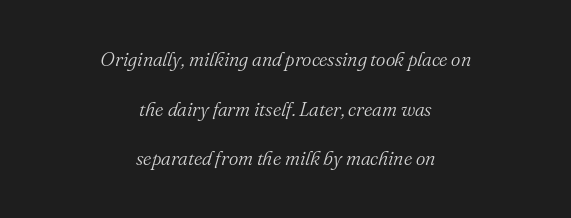
The passage is arranged like a title page — every line centered. The font's italic variant was chosen for this text. Letters rest on an invisible, unmarked baseline. Heft: none added — not bold. Short note: letters normally spaced.
